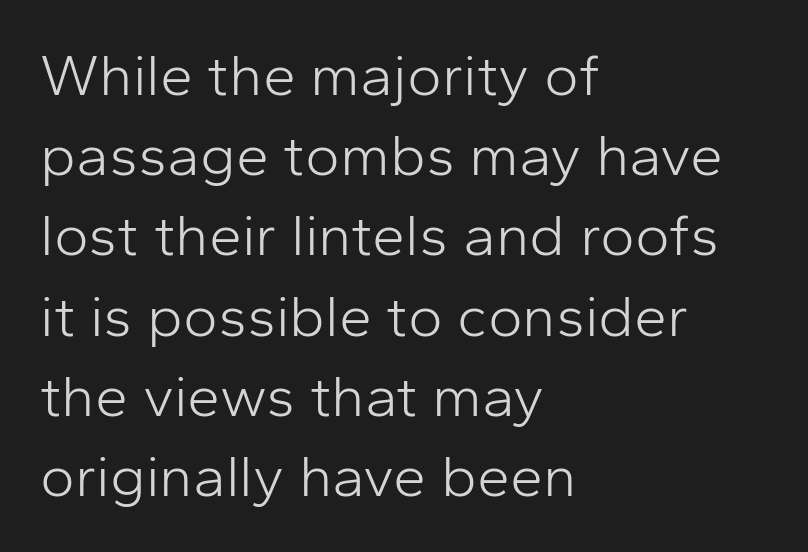
The image shows 59 px light sans-serif type, upright; set left-aligned, normal line spacing (1.36x), normal letter spacing, not underlined; low stroke contrast and a medium x-height.
